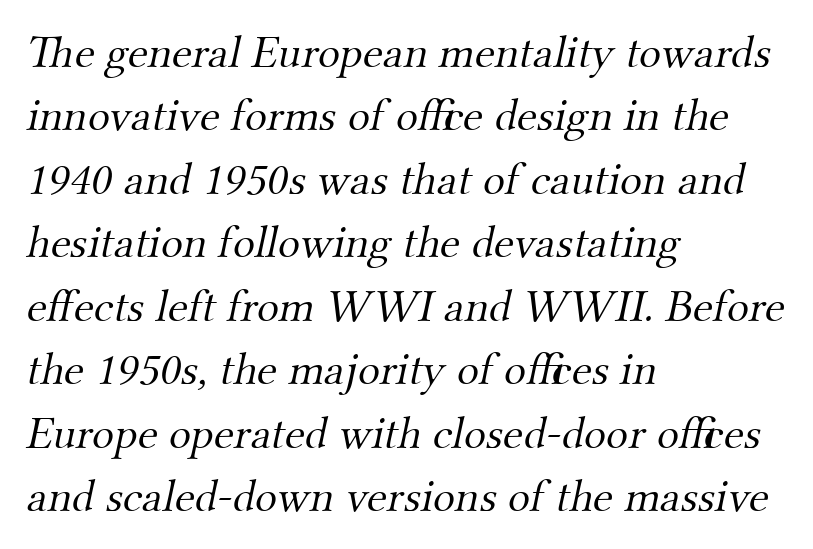
The image shows 46 px light serif type; set left-aligned, normal line spacing (1.38x), normal letter spacing, not underlined; medium stroke contrast and a small x-height.
